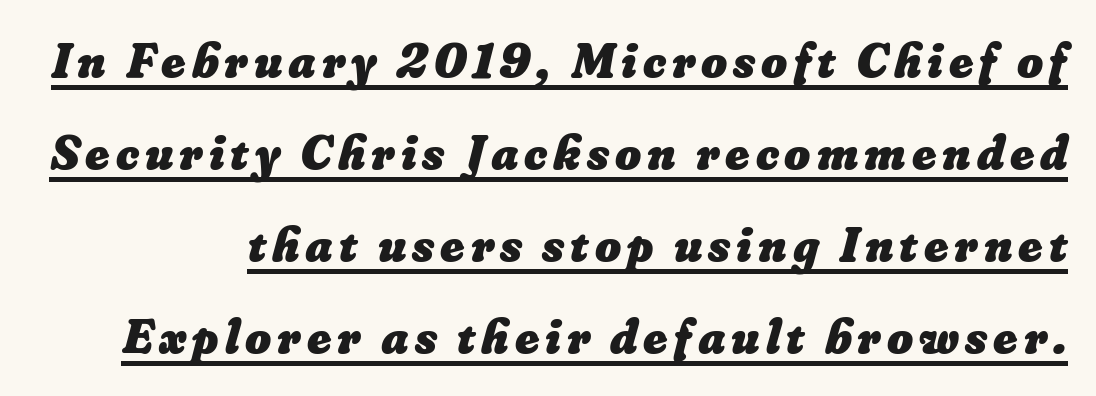
{"bold": "yes", "weight": "heavy", "width": "normal", "stroke_contrast": "low", "x_height": "small", "monospaced": "no", "underline": "yes", "line_spacing_ratio": 1.84, "glyph_px": 50}
